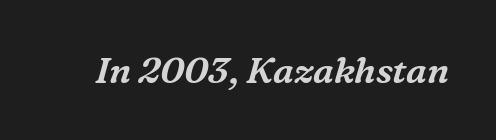
Beneath every word, the page is bare. I'd call this a serif setting — the letters wear small feet. It's the slanting kind of type. You could not count columns in this text — the font is proportionally spaced. The tracking reads as untouched default to a designer's eye.
